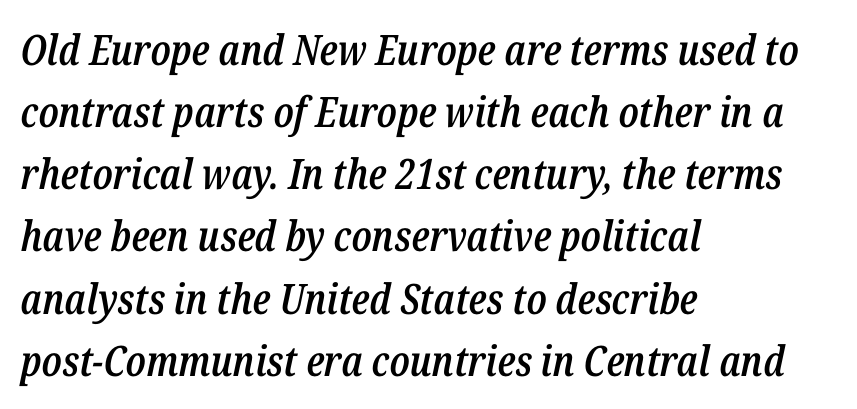
The rendering uses a moderate line-height, typical for paragraphs. Clear beneath every line of the passage. Looks like regular typesetting: each glyph gets only the width it needs. Between one letter and the next there's only the usual sliver of space.
